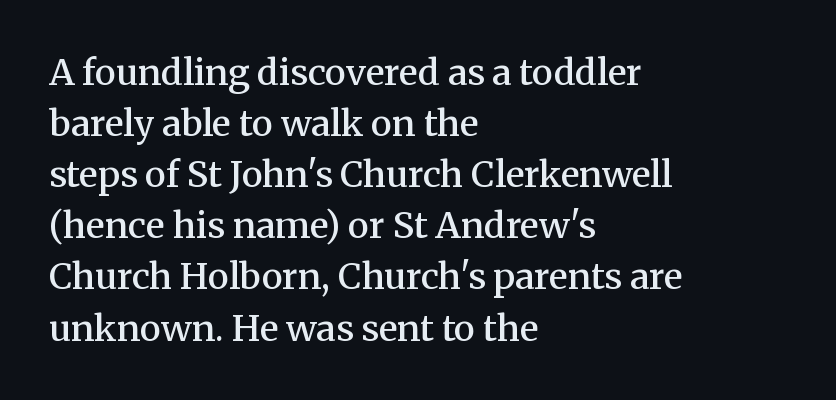
Honestly, the letter spacing is just normal — you wouldn't notice it. Does the leading feel generous? No, just average. Look at the stroke-to-counter ratio: somewhat heavy, a semibold. Look at the bottom of the vertical strokes: they flare into serifs here. The lettering stays uniformly vertical, giving the passage a roman look. Clear beneath every line of the passage.
